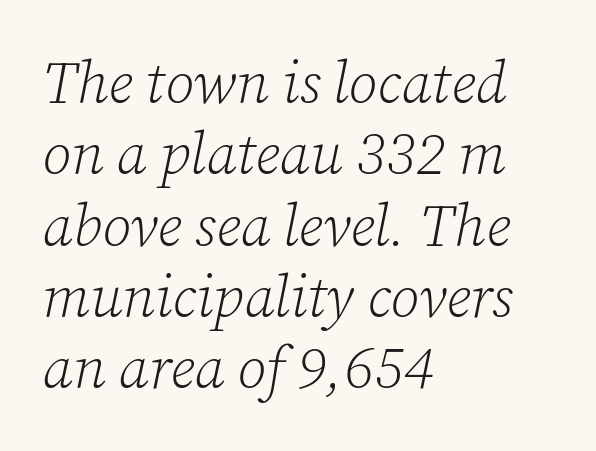
{"serif": "yes", "italic": "yes", "lean": "right", "slant_degrees": 12, "bold": "no", "weight": "light", "width": "normal", "stroke_contrast": "low", "x_height": "medium", "monospaced": "no", "underline": "no", "align": "left", "line_spacing_ratio": 1.23, "letter_spacing": "normal", "letter_spacing_em": 0.0, "glyph_px": 58}
